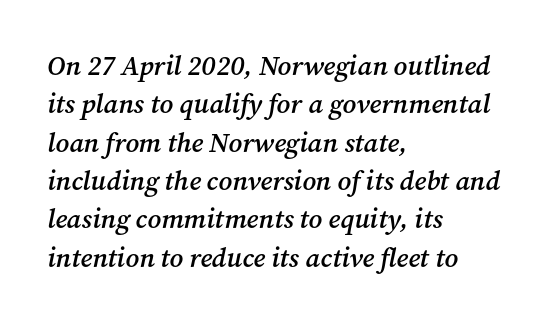
Q: Is the text bold? A: Semi-bold.
Q: Is the text italic (slanted)? A: Yes, it leans right by about 12 degrees.
Q: Is the text underlined? A: No.
Q: How is the paragraph aligned? A: Left-aligned.
Q: Is the spacing between letters normal or unusually wide? A: Normal.
Q: Is the spacing between lines tight, normal or loose? A: Normal.
